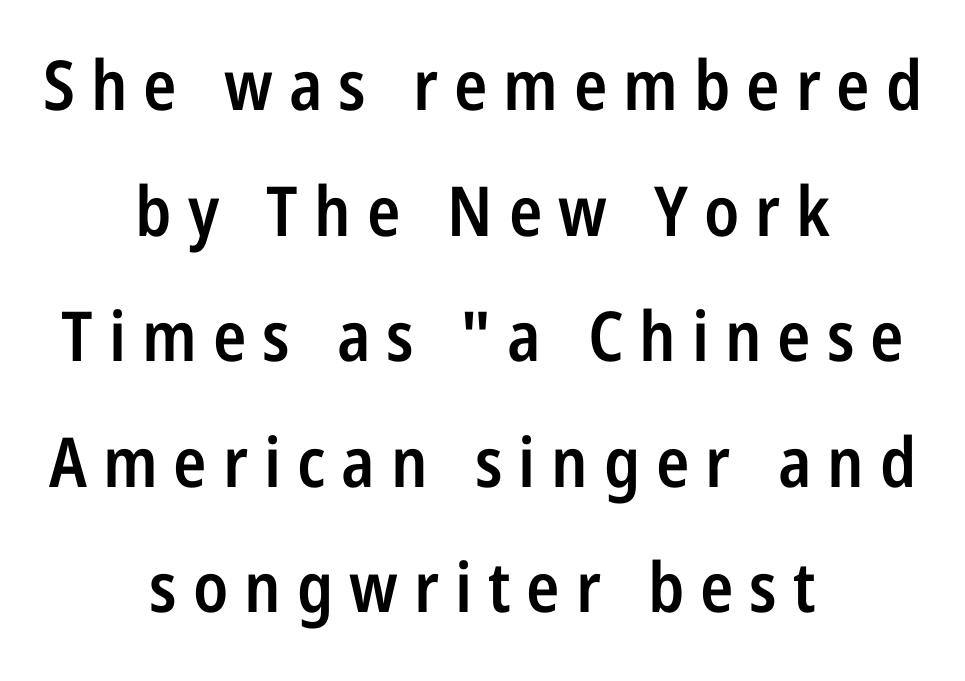
{"serif": "no", "italic": "no", "bold": "semi", "weight": "semibold", "width": "condensed", "stroke_contrast": "low", "x_height": "medium", "monospaced": "no", "underline": "no", "align": "center", "line_spacing_ratio": 1.82, "letter_spacing": "wide", "letter_spacing_em": 0.23, "glyph_px": 69}
